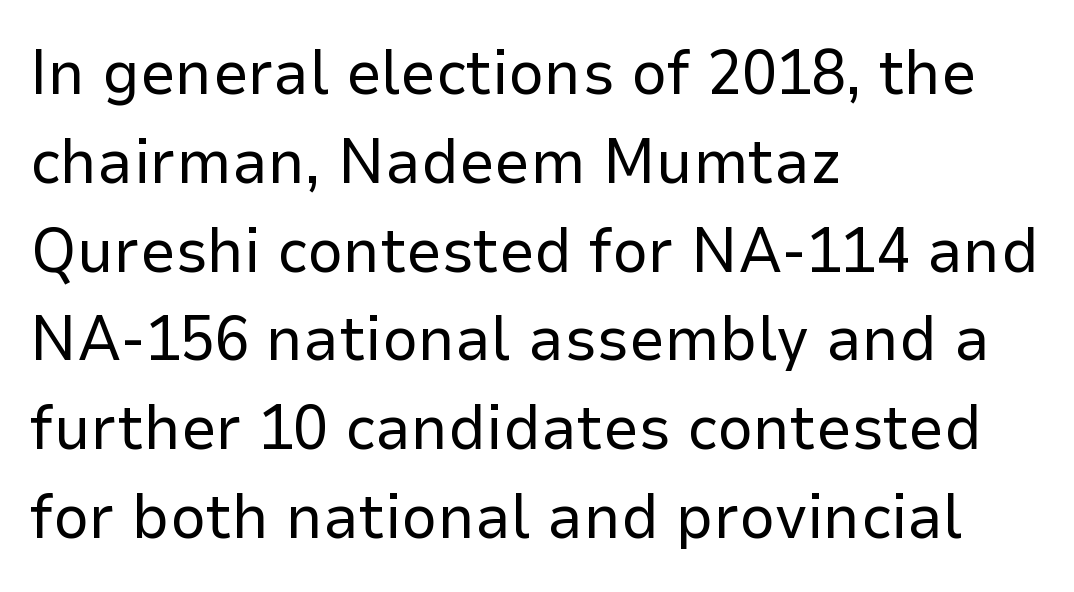
This is roman type, the default non-slanted kind. The passage shown stacks its lines at a standard gap. A typesetter would call this proportional, since set widths differ per character. The passage shown is typeset with a sans-serif family. Spacing between characters is what you'd get straight out of the box. Honestly, there is no underline to notice here at all.
